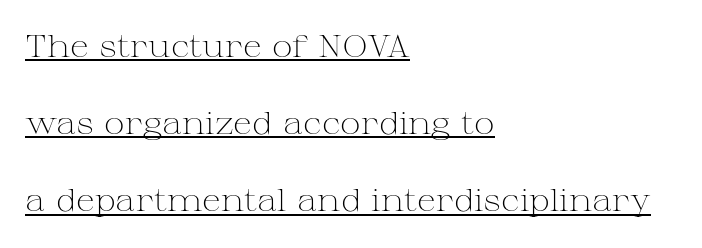
The passage shown is underscored from start to finish. Check where the strokes stop: tiny serifs finish them off. The typesetting does not lean heavy: it is not bold. The letters stand upright; this is a roman face.
